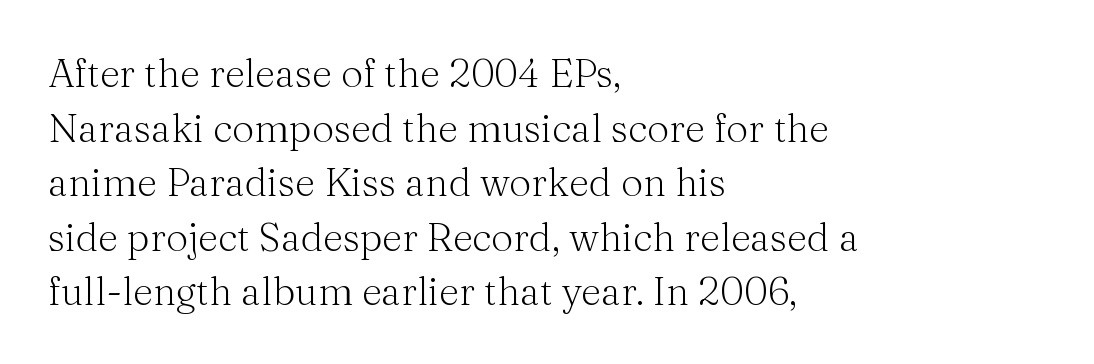
Q: Is the text bold? A: No.
Q: Is the text italic (slanted)? A: No, it is upright.
Q: Is the typeface a serif or a sans-serif typeface? A: Serif.
Q: Is the text underlined? A: No.
Q: How is the paragraph aligned? A: Left-aligned.
Q: Is the spacing between letters normal or unusually wide? A: Normal.
Q: Is the spacing between lines tight, normal or loose? A: Normal.
Q: Width (condensed, normal, or wide)? A: Normal.
Q: Stroke contrast? A: Medium.
Q: x-height? A: Medium.
Q: Monospaced? A: No.
